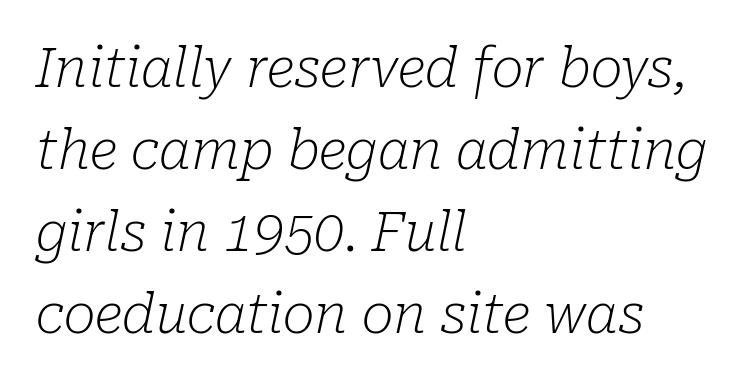
The image shows 54 px light serif type, italic (leaning right); set left-aligned, normal line spacing (1.52x), normal letter spacing, not underlined; low stroke contrast and a medium x-height.
